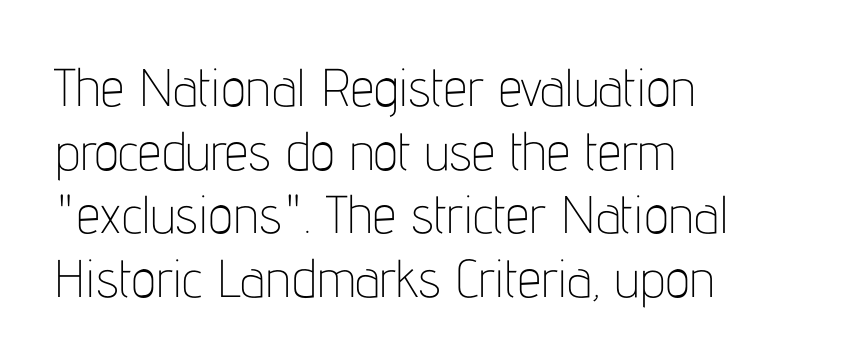
{"serif": "no", "italic": "no", "bold": "no", "weight": "thin", "width": "condensed", "stroke_contrast": "low", "x_height": "medium", "monospaced": "no", "underline": "no", "align": "left", "line_spacing_ratio": 1.2, "letter_spacing": "normal", "letter_spacing_em": 0.0, "glyph_px": 53}
